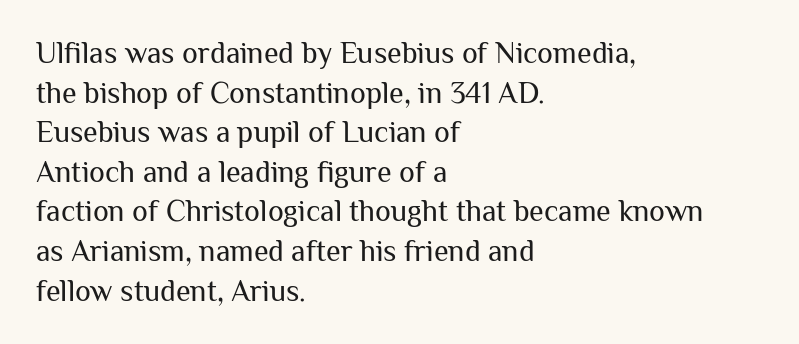
{"serif": "no", "italic": "no", "bold": "no", "weight": "regular", "width": "normal", "stroke_contrast": "medium", "x_height": "medium", "monospaced": "no", "underline": "no", "align": "left", "line_spacing": "normal", "line_spacing_ratio": 1.32, "letter_spacing": "normal", "letter_spacing_em": 0.0, "glyph_px": 30}
